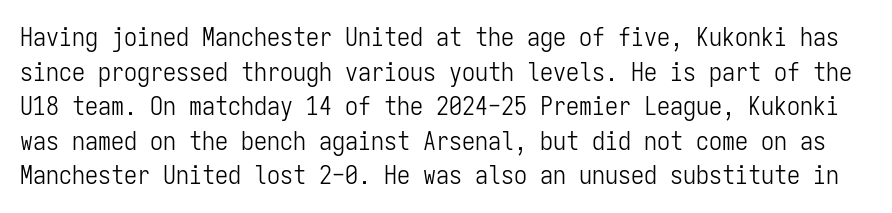
{"italic": "no", "bold": "no", "underline": "no", "line_spacing": "normal", "line_spacing_ratio": 1.33, "letter_spacing": "normal", "letter_spacing_em": 0.0, "glyph_px": 26}
